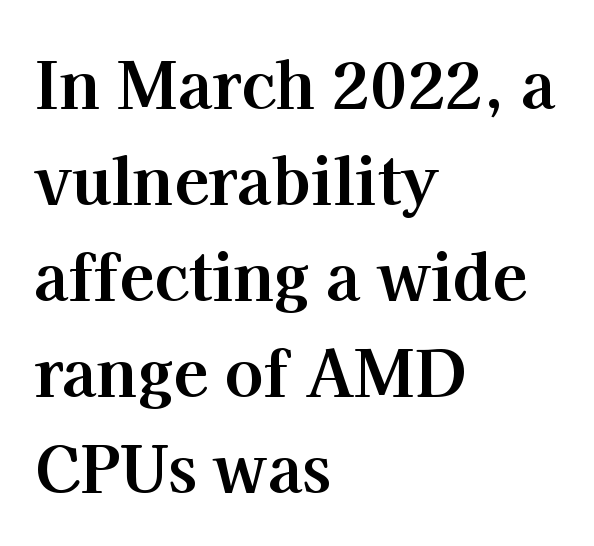
Q: Is the text bold? A: Yes.
Q: Is the text italic (slanted)? A: No, it is upright.
Q: Is the typeface a serif or a sans-serif typeface? A: Serif.
Q: Is the text underlined? A: No.
Q: How is the paragraph aligned? A: Left-aligned.
Q: Is the spacing between letters normal or unusually wide? A: Normal.
Q: Is the spacing between lines tight, normal or loose? A: Normal.
Q: Width (condensed, normal, or wide)? A: Normal.
Q: Stroke contrast? A: High.
Q: x-height? A: Medium.
Q: Monospaced? A: No.
